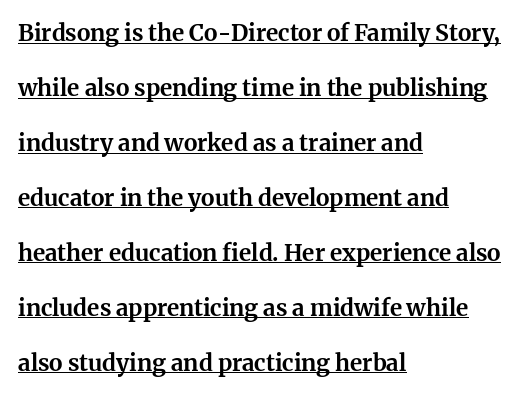
The face used here is rendered with its standard letterfit. The typesetter chose a ragged-right arrangement here. Check the space under the baseline: a stroke is drawn there. Vertical spacing — loose. Look at the stroke-to-counter ratio: heavy, a bold. The type sits square on the baseline with zero lean.
